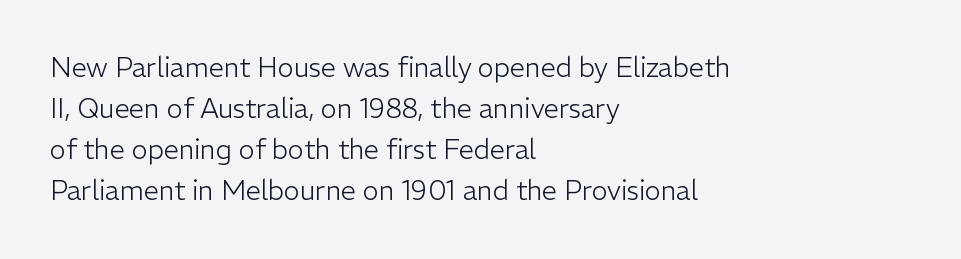
Q: Is the text bold? A: No.
Q: Is the text italic (slanted)? A: No, it is upright.
Q: Is the text underlined? A: No.
Q: How is the paragraph aligned? A: Left-aligned.
Q: Is the spacing between letters normal or unusually wide? A: Normal.
Q: Is the spacing between lines tight, normal or loose? A: Normal.
